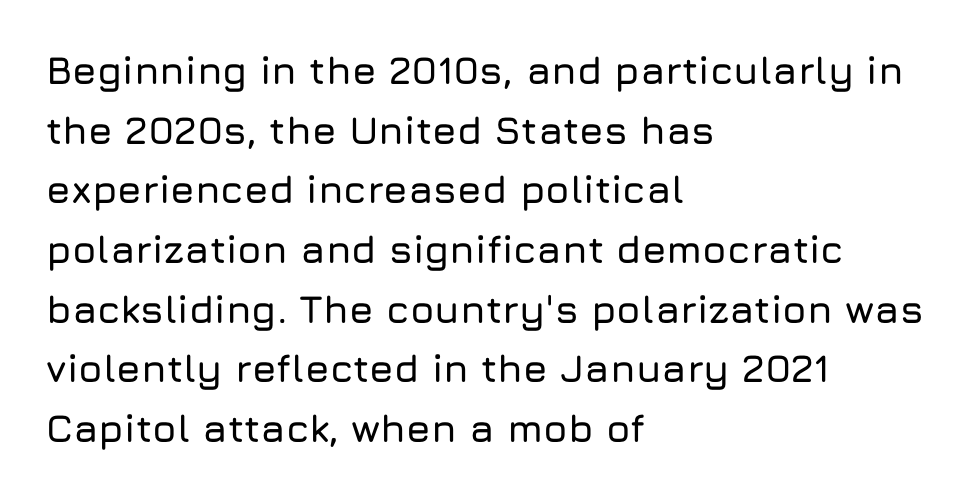
The image shows 39 px sans-serif type, upright; set left-aligned, normal line spacing (1.53x), normal letter spacing, not underlined; low stroke contrast and a medium x-height.
